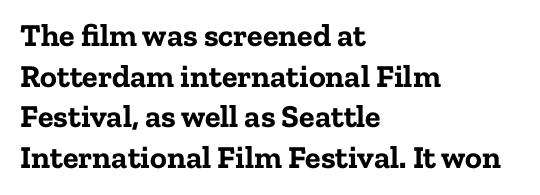
Q: Is the text bold? A: Yes.
Q: Is the text italic (slanted)? A: No, it is upright.
Q: Is the typeface a serif or a sans-serif typeface? A: Serif.
Q: Is the text underlined? A: No.
Q: How is the paragraph aligned? A: Left-aligned.
Q: Is the spacing between letters normal or unusually wide? A: Normal.
Q: Is the spacing between lines tight, normal or loose? A: Normal.
Q: Width (condensed, normal, or wide)? A: Normal.
Q: Stroke contrast? A: Low.
Q: x-height? A: Medium.
Q: Monospaced? A: No.
